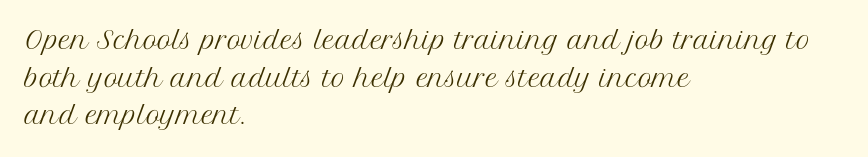
Q: Is the text bold? A: No.
Q: Is the text italic (slanted)? A: Yes.
Q: Is the text underlined? A: No.
Q: How is the paragraph aligned? A: Left-aligned.
Q: Is the spacing between letters normal or unusually wide? A: Normal.
Q: Is the spacing between lines tight, normal or loose? A: Normal.
